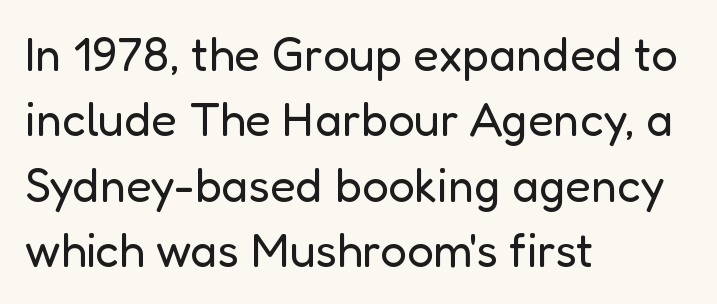
Clear beneath every line of the passage. You can tell it's not italic because the verticals are truly vertical. Does the type have serifs? No, each stem ends abruptly. Vertical spacing — default. Note the varied advance widths — an 'i' is clearly narrower than an 'm'. A student would call this left alignment; a typographer would say flush left, rag right.
